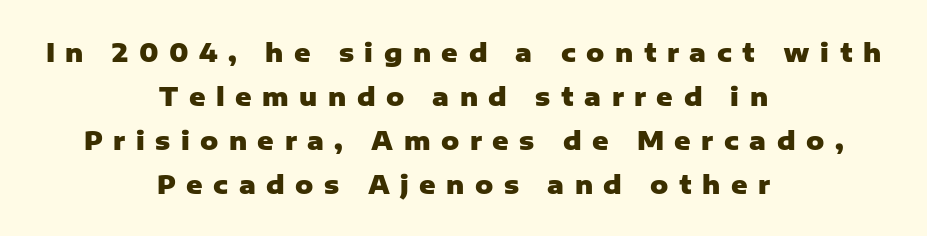
The image shows 25 px bold type, upright; set centered, line spacing 1.76x, unusually wide letter spacing (+0.42 em), not underlined.
